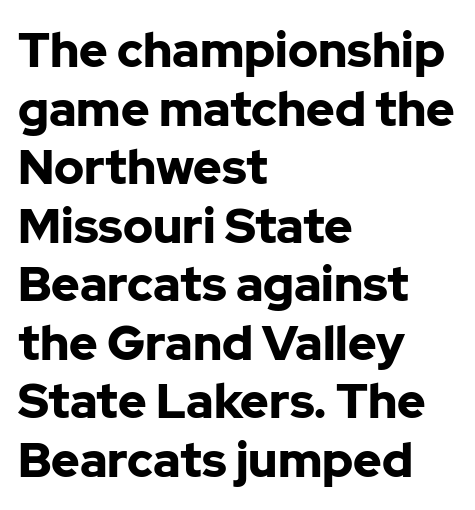
The image shows 48 px bold sans-serif type, upright; set left-aligned, line spacing 1.22x, normal letter spacing, not underlined; low stroke contrast and a medium x-height.
